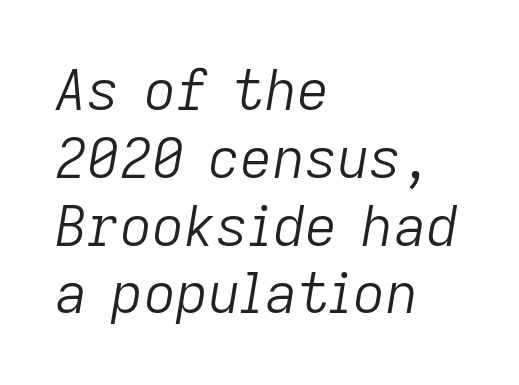
Q: Is the text bold? A: No.
Q: Is the text italic (slanted)? A: Yes, it leans right by about 9 degrees.
Q: Is the text underlined? A: No.
Q: How is the paragraph aligned? A: Left-aligned.
Q: Is the spacing between letters normal or unusually wide? A: Normal.
Q: Width (condensed, normal, or wide)? A: Normal.
Q: Stroke contrast? A: Low.
Q: x-height? A: Medium.
Q: Monospaced? A: No.
